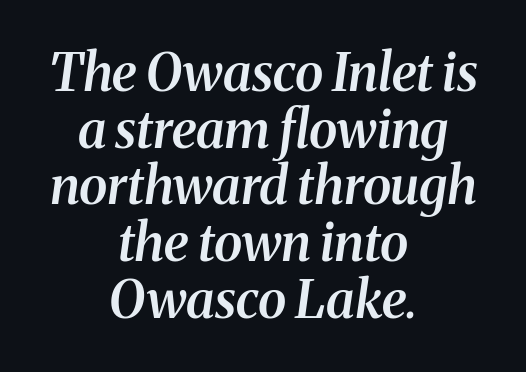
{"serif": "yes", "italic": "yes", "lean": "right", "slant_degrees": 8, "bold": "semi", "weight": "semibold", "width": "normal", "stroke_contrast": "medium", "x_height": "medium", "monospaced": "no", "underline": "no", "align": "center", "line_spacing": "tight", "line_spacing_ratio": 1.09, "letter_spacing": "normal", "letter_spacing_em": 0.0, "glyph_px": 52}
